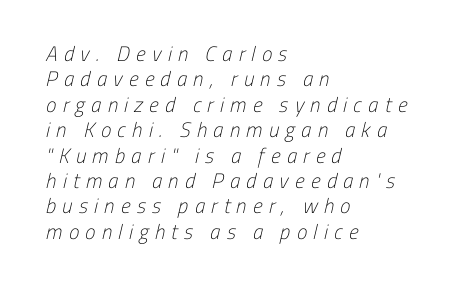
The image shows 21 px text type; set left-aligned, line spacing 1.21x, unusually wide letter spacing (+0.3 em), not underlined.
